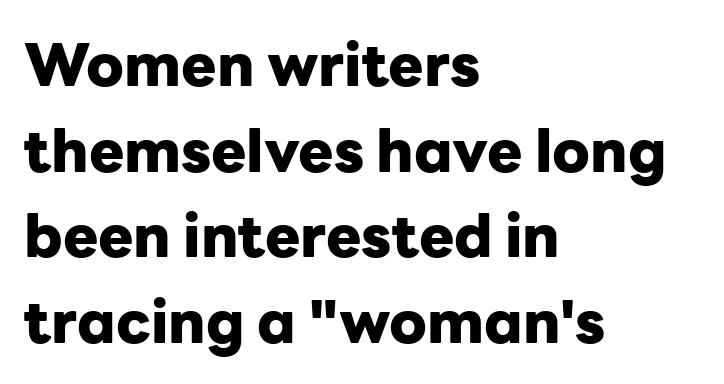
The image shows 59 px heavy sans-serif type, upright; set left-aligned, normal line spacing (1.45x), normal letter spacing, not underlined; low stroke contrast and a medium x-height.
